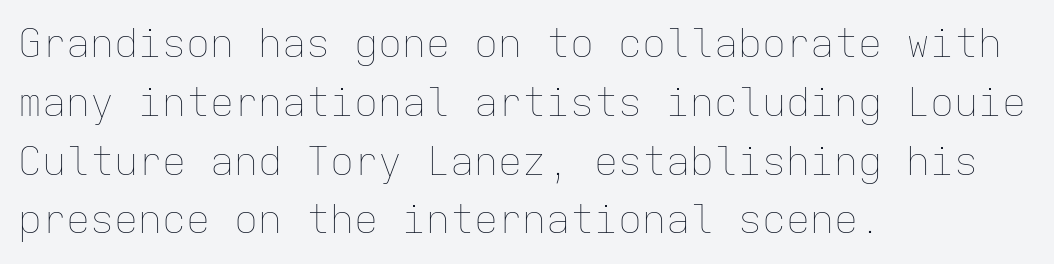
Q: Is the text bold? A: No.
Q: Is the text italic (slanted)? A: No, it is upright.
Q: Is the text underlined? A: No.
Q: How is the paragraph aligned? A: Left-aligned.
Q: Is the spacing between letters normal or unusually wide? A: Normal.
Q: Is the spacing between lines tight, normal or loose? A: Normal.
Q: Width (condensed, normal, or wide)? A: Normal.
Q: Stroke contrast? A: Low.
Q: x-height? A: Medium.
Q: Monospaced? A: Yes.
